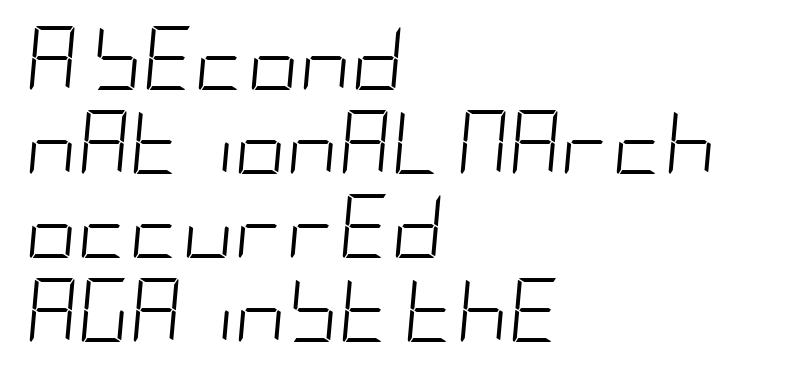
{"italic": "yes", "lean": "right", "slant_degrees": 5, "bold": "no", "weight": "light", "width": "condensed", "stroke_contrast": "low", "x_height": "large", "underline": "no", "align": "left", "line_spacing": "normal", "line_spacing_ratio": 1.31, "letter_spacing": "normal", "letter_spacing_em": 0.0, "glyph_px": 64}
